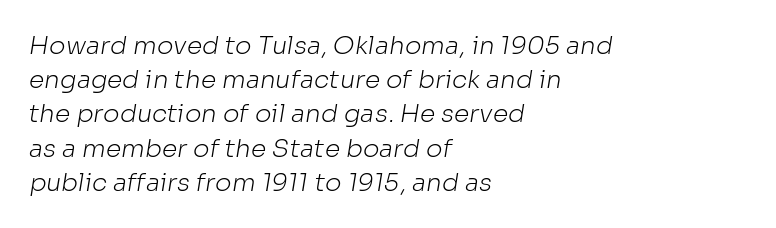
Q: Is the text bold? A: No.
Q: Is the text underlined? A: No.
Q: How is the paragraph aligned? A: Left-aligned.
Q: Is the spacing between letters normal or unusually wide? A: Normal.
Q: Is the spacing between lines tight, normal or loose? A: Normal.
